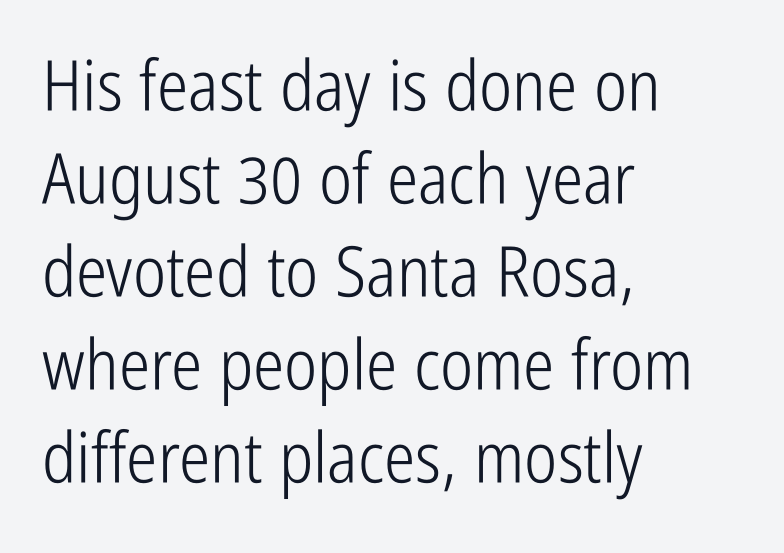
The image shows 70 px light, condensed sans-serif type, upright; set left-aligned, normal line spacing (1.33x), normal letter spacing, not underlined; low stroke contrast and a medium x-height.
